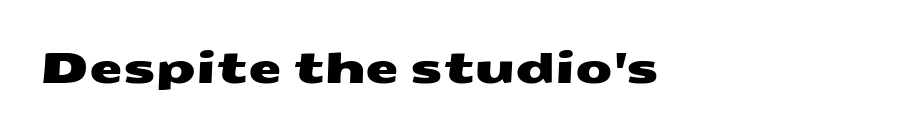
Q: Is the typeface a serif or a sans-serif typeface? A: Sans-serif.
Q: Is the text underlined? A: No.
Q: Is the spacing between letters normal or unusually wide? A: Normal.
Q: Width (condensed, normal, or wide)? A: Wide.
Q: Stroke contrast? A: Medium.
Q: x-height? A: Medium.
Q: Monospaced? A: No.
